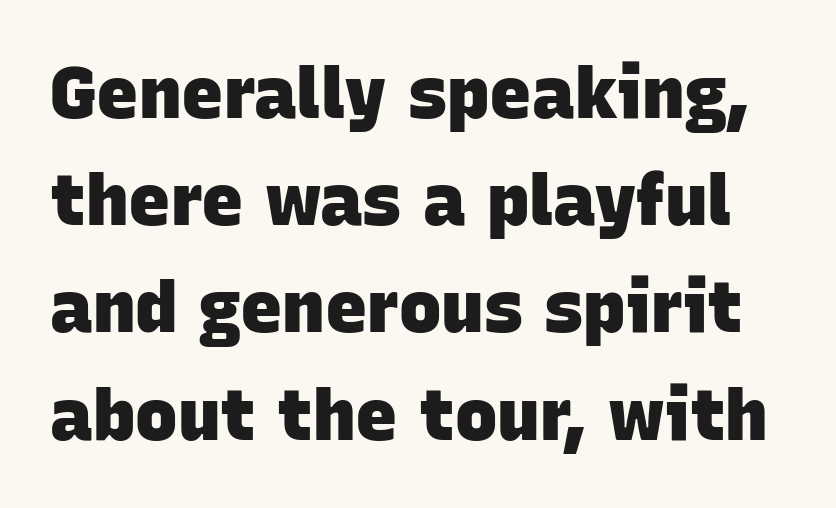
Grotesque or geometric, the face here clearly has no serifs. This rendering leaves character spacing at its baseline value. Descenders are the only things crossing below the line. Vertical spacing — default. The passage shown is typed in a proportional face where columns would drift.
